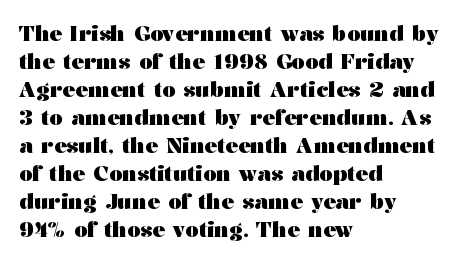
{"italic": "no", "bold": "yes", "underline": "no", "align": "left", "line_spacing": "normal", "line_spacing_ratio": 1.33, "letter_spacing": "normal", "letter_spacing_em": 0.0, "glyph_px": 21}
